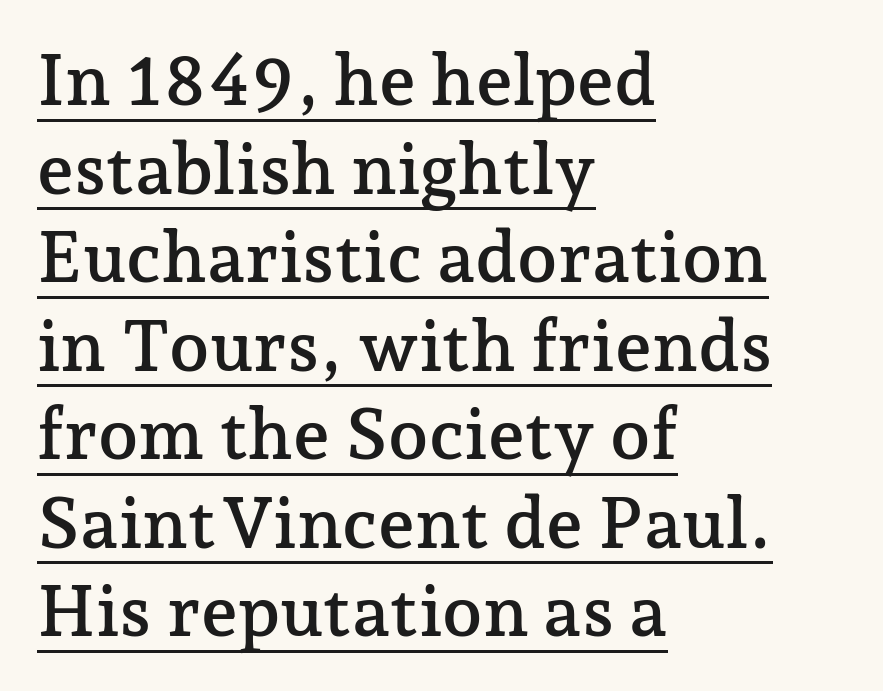
The image shows 72 px serif type, upright; set left-aligned, line spacing 1.23x, normal letter spacing, underlined; low stroke contrast and a medium x-height.
